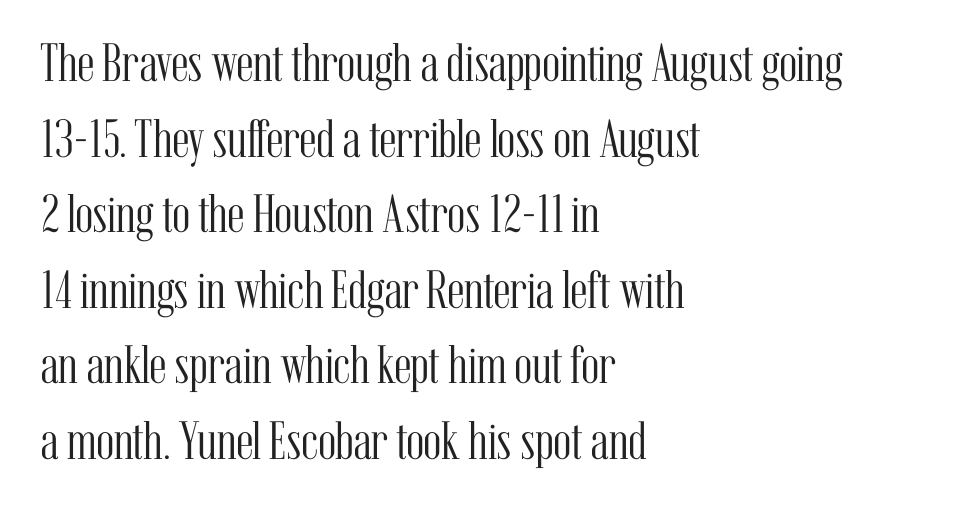
Here the designer chose a conventional face with non-uniform glyph widths. Vertical stems look standard width or narrower in stroke. Each new line begins a customary step beneath the previous one. This sample is left-justified, so line endings fall wherever the words run out. The passage shown is not underscored anywhere.
